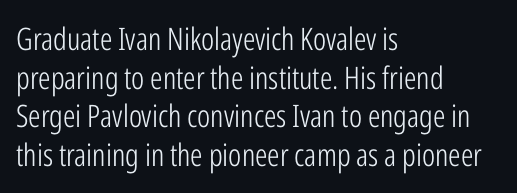
There is no visible air inserted between adjacent glyphs. What's the leading like? Ordinary, nothing unusual. Serifs: no, the terminals of the letterforms are clean. The rendering uses natural spacing where letterforms have individual widths. A bare baseline throughout the passage. No letter is thick-stroked: the sample isn't bold.
